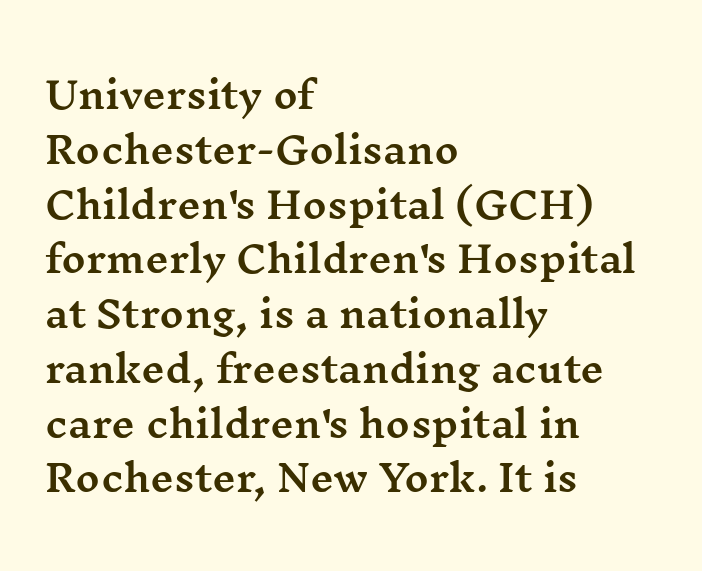
The image shows 37 px wide serif type, upright; set left-aligned, normal line spacing (1.48x), normal letter spacing, not underlined; medium stroke contrast and a medium x-height.
